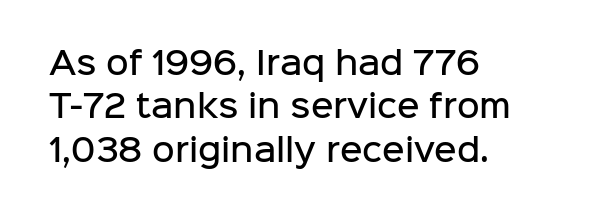
The image shows 31 px semibold sans-serif type, upright; set left-aligned, normal line spacing (1.4x), normal letter spacing, not underlined; low stroke contrast and a medium x-height.
